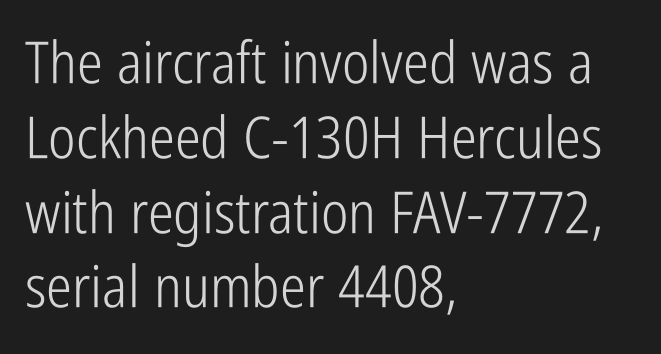
The image shows 58 px light, condensed sans-serif type, upright; set left-aligned, normal line spacing (1.29x), normal letter spacing, not underlined; low stroke contrast and a medium x-height.
